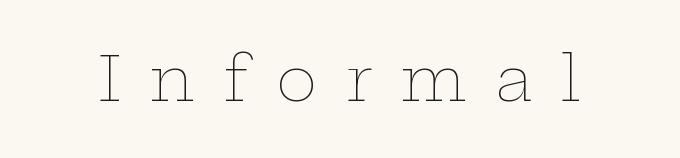
You could not count columns in this text — the font is proportionally spaced. Nobody drew a line under any word here. The tracking jumps out immediately: characters are airy and widely separated. This is roman type, the default non-slanted kind. No extra ink here — the face is not bold.
